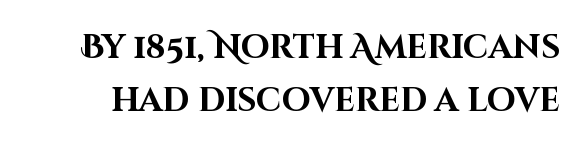
Q: Is the text bold? A: Yes.
Q: Is the text italic (slanted)? A: No, it is upright.
Q: Is the typeface a serif or a sans-serif typeface? A: Sans-serif.
Q: Is the text underlined? A: No.
Q: Is the spacing between letters normal or unusually wide? A: Normal.
Q: Is the spacing between lines tight, normal or loose? A: Normal.
Q: Width (condensed, normal, or wide)? A: Normal.
Q: Stroke contrast? A: High.
Q: x-height? A: Large.
Q: Monospaced? A: No.
